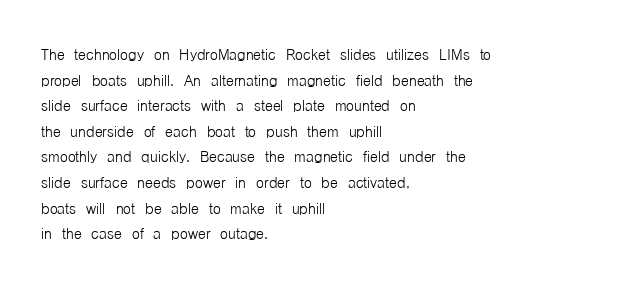
{"italic": "no", "bold": "no", "underline": "no", "align": "left", "line_spacing": "normal", "line_spacing_ratio": 1.28, "letter_spacing": "normal", "letter_spacing_em": 0.0, "glyph_px": 20}
